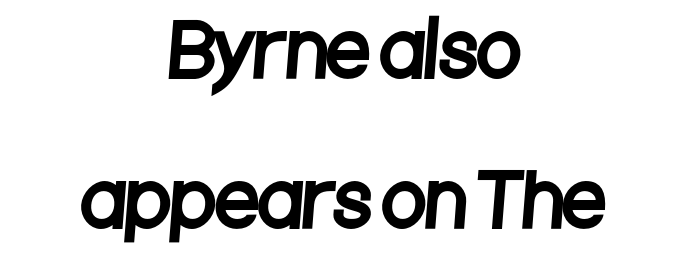
Horizontally, the lines are justified to the midpoint only. Examine the stroke ends and you'll find no serifs. These lines are rendered in a variable-pitch font. Words float on clear page, feet unadorned. Students, observe: this is what heavily led, spacious text looks like. Short note: letters normally spaced.
